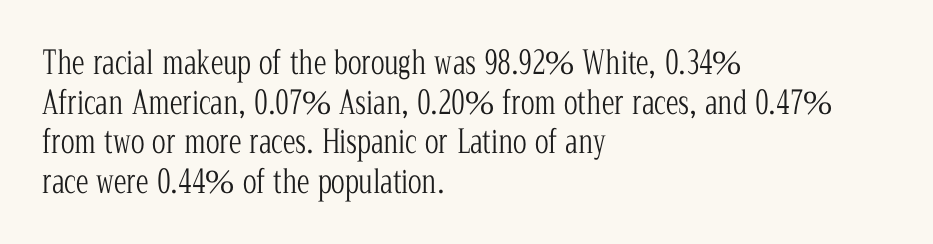
Q: Is the text bold? A: No.
Q: Is the text italic (slanted)? A: No, it is upright.
Q: Is the typeface a serif or a sans-serif typeface? A: Serif.
Q: Is the text underlined? A: No.
Q: How is the paragraph aligned? A: Left-aligned.
Q: Is the spacing between letters normal or unusually wide? A: Normal.
Q: Width (condensed, normal, or wide)? A: Condensed.
Q: Stroke contrast? A: Low.
Q: x-height? A: Medium.
Q: Monospaced? A: No.
